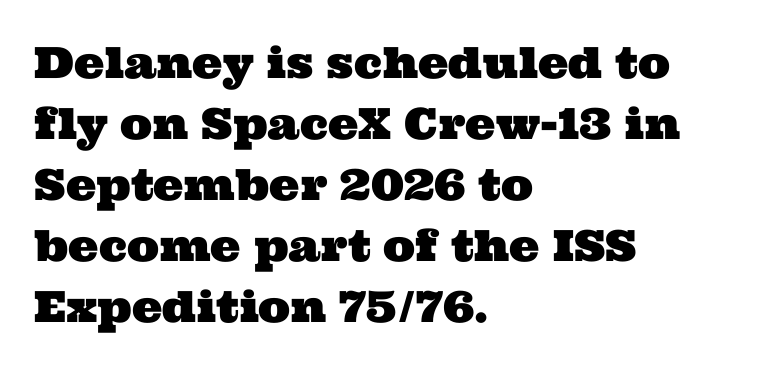
Q: Is the typeface a serif or a sans-serif typeface? A: Serif.
Q: Is the text underlined? A: No.
Q: How is the paragraph aligned? A: Left-aligned.
Q: Is the spacing between letters normal or unusually wide? A: Normal.
Q: Is the spacing between lines tight, normal or loose? A: Normal.
Q: Width (condensed, normal, or wide)? A: Wide.
Q: Stroke contrast? A: Medium.
Q: x-height? A: Medium.
Q: Monospaced? A: No.
